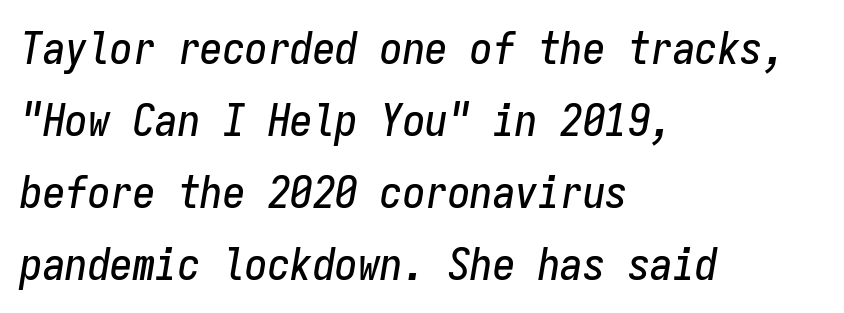
The specimen omits any rule beneath the text block's lines. This sample has the even, mechanical cadence of fixed-width lettering. Horizontal bands of white between lines are of average thickness. Look at the tracking — it's just the regular setting, nothing added. Line starts are locked; line ends wander.
